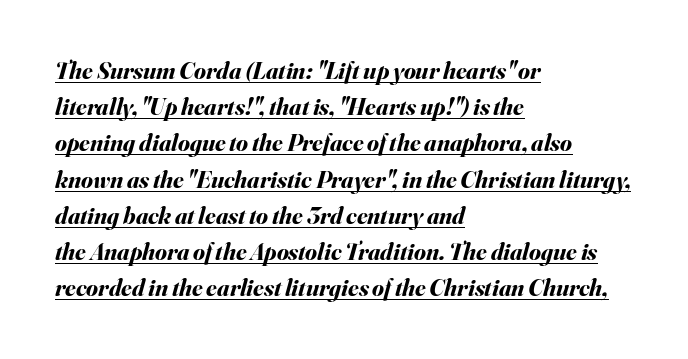
The image shows 24 px bold type, italic (leaning right); set left-aligned, normal line spacing (1.51x), normal letter spacing, underlined.
